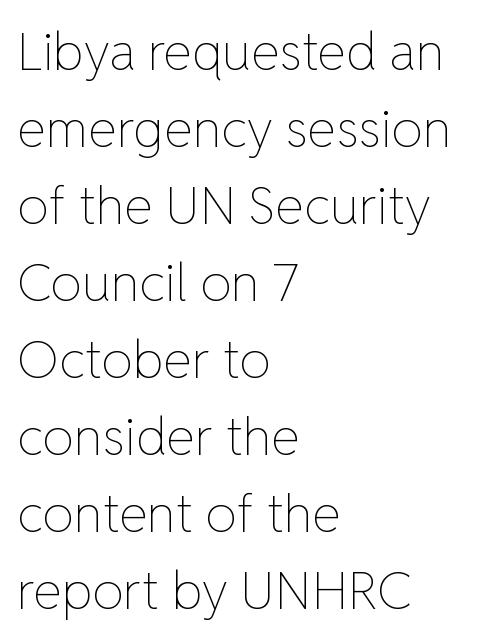
Q: Is the text bold? A: No.
Q: Is the text italic (slanted)? A: No, it is upright.
Q: Is the text underlined? A: No.
Q: How is the paragraph aligned? A: Left-aligned.
Q: Is the spacing between letters normal or unusually wide? A: Normal.
Q: Is the spacing between lines tight, normal or loose? A: Normal.
Q: Width (condensed, normal, or wide)? A: Normal.
Q: Stroke contrast? A: Low.
Q: x-height? A: Medium.
Q: Monospaced? A: No.
